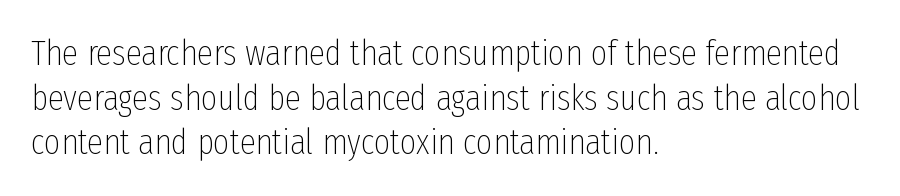
Q: Is the text bold? A: No.
Q: Is the text italic (slanted)? A: No, it is upright.
Q: Is the typeface a serif or a sans-serif typeface? A: Sans-serif.
Q: Is the text underlined? A: No.
Q: How is the paragraph aligned? A: Left-aligned.
Q: Is the spacing between letters normal or unusually wide? A: Normal.
Q: Width (condensed, normal, or wide)? A: Condensed.
Q: Stroke contrast? A: Low.
Q: x-height? A: Medium.
Q: Monospaced? A: No.
